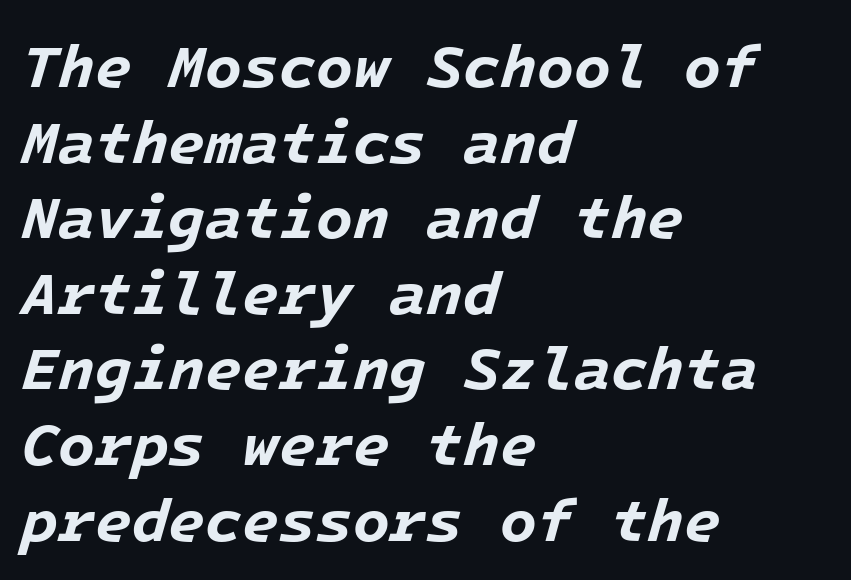
{"italic": "yes", "lean": "right", "slant_degrees": 16, "bold": "yes", "weight": "bold", "width": "normal", "stroke_contrast": "low", "x_height": "medium", "monospaced": "yes", "underline": "no", "align": "left", "line_spacing": "normal", "line_spacing_ratio": 1.26, "letter_spacing": "normal", "letter_spacing_em": 0.0, "glyph_px": 60}
